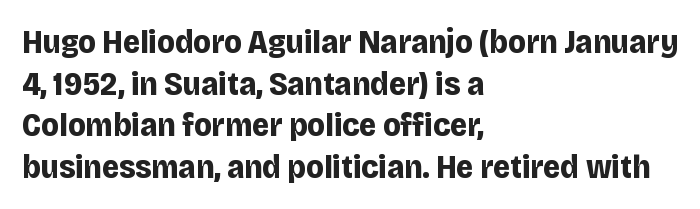
The image shows 33 px bold sans-serif type, upright; set left-aligned, normal line spacing (1.26x), normal letter spacing, not underlined; low stroke contrast and a large x-height.
